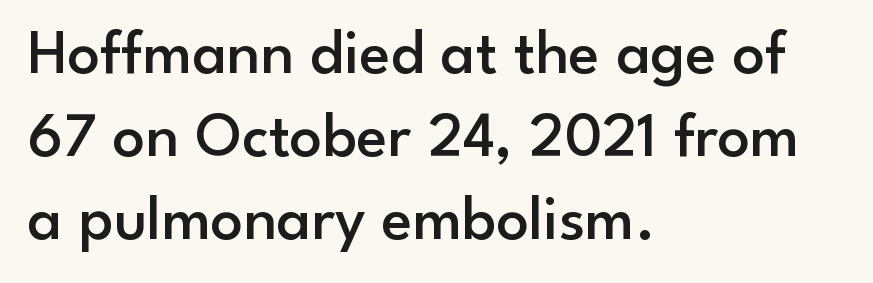
Q: Is the text bold? A: Semi-bold.
Q: Is the text italic (slanted)? A: No, it is upright.
Q: Is the typeface a serif or a sans-serif typeface? A: Sans-serif.
Q: Is the text underlined? A: No.
Q: How is the paragraph aligned? A: Left-aligned.
Q: Is the spacing between letters normal or unusually wide? A: Normal.
Q: Is the spacing between lines tight, normal or loose? A: Normal.
Q: Width (condensed, normal, or wide)? A: Normal.
Q: Stroke contrast? A: Low.
Q: x-height? A: Small.
Q: Monospaced? A: No.
